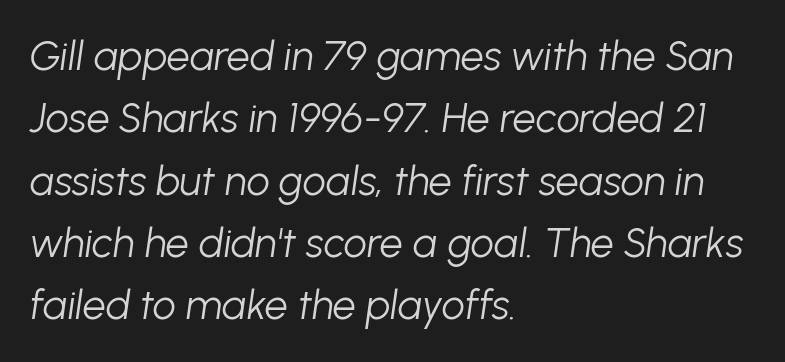
The image shows 41 px light type, italic (leaning right); set left-aligned, normal line spacing (1.52x), normal letter spacing, not underlined; low stroke contrast and a medium x-height.
